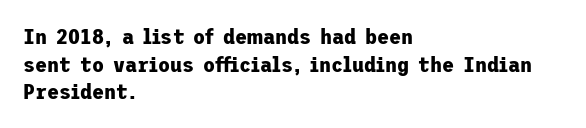
The image shows 22 px bold type, upright; set left-aligned, normal line spacing (1.26x), normal letter spacing, not underlined.
